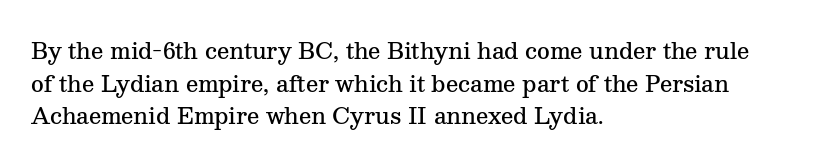
The image shows 22 px text type, upright; set left-aligned, normal line spacing (1.48x), normal letter spacing, not underlined.
